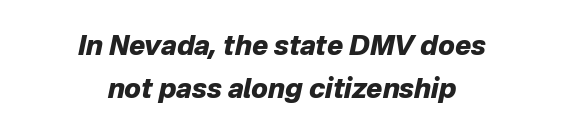
Rule under the text: the space is simply empty. It's the slanting kind of type. Heavy-handed strokes throughout: this text is bold. Reading down the block, each line starts at a different indent, mirrored at its end. Caption: standard tracking, unaltered. Reading down the column, the eye jumps a familiar distance to each next line.
